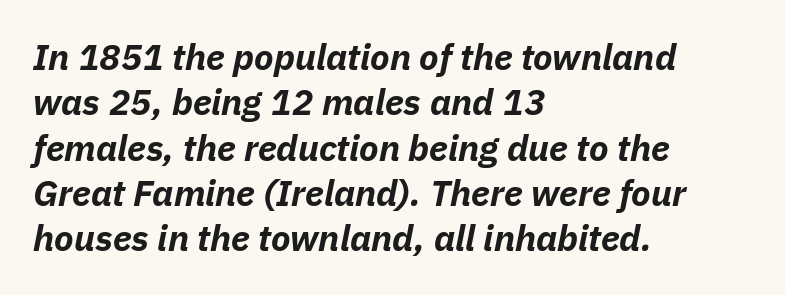
Each letter keeps its own natural width here, so spacing adapts to shape. The rendering applies a slant to the glyphs. Look at the stroke-to-counter ratio: heavy, a bold. This block has exactly the height ordinary leading produces. Clear beneath every line of the passage.
